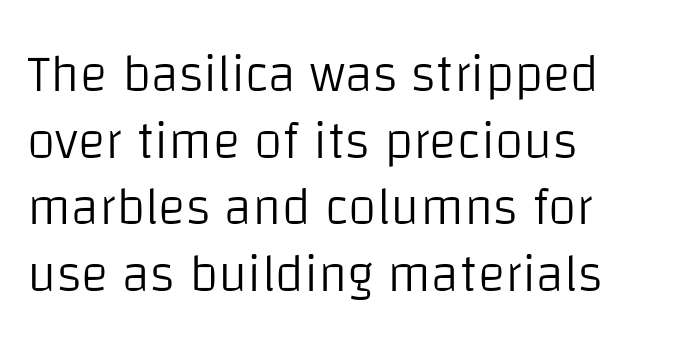
Q: Is the text bold? A: No.
Q: Is the text italic (slanted)? A: No, it is upright.
Q: Is the typeface a serif or a sans-serif typeface? A: Sans-serif.
Q: Is the text underlined? A: No.
Q: How is the paragraph aligned? A: Left-aligned.
Q: Is the spacing between letters normal or unusually wide? A: Normal.
Q: Is the spacing between lines tight, normal or loose? A: Normal.
Q: Width (condensed, normal, or wide)? A: Normal.
Q: Stroke contrast? A: Low.
Q: x-height? A: Large.
Q: Monospaced? A: No.
